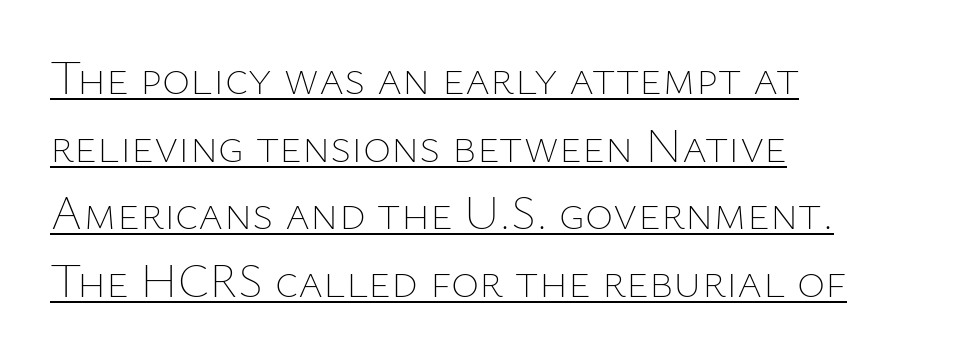
Spacing between characters is what you'd get straight out of the box. Proportional: the letters do not fall into vertical columns. This sample uses an upright cut, with every glyph sitting square on the baseline. In terms of leading, this rendering sits right in the middle. The lines are quadded left. The specimen includes a rule beneath the text block's lines.
